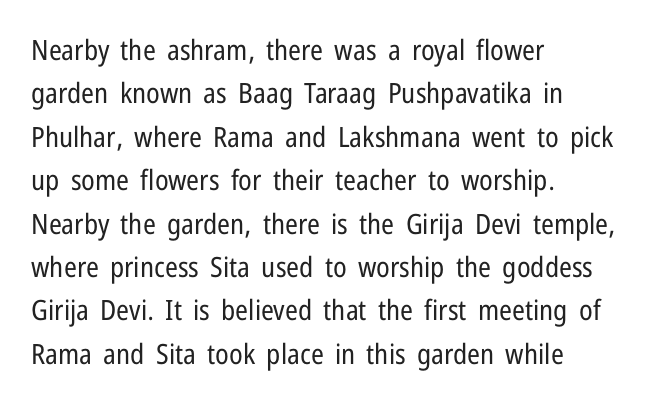
The image shows 28 px regular-weight, condensed sans-serif type, upright; set left-aligned, normal line spacing (1.55x), normal letter spacing, not underlined; low stroke contrast and a medium x-height.
